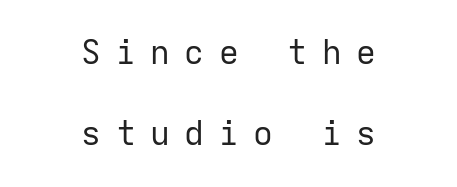
{"serif": "no", "italic": "no", "bold": "no", "weight": "regular", "width": "normal", "stroke_contrast": "low", "x_height": "medium", "monospaced": "yes", "underline": "no", "align": "center", "line_spacing": "loose", "line_spacing_ratio": 2.45, "letter_spacing": "wide", "letter_spacing_em": 0.44, "glyph_px": 33}
